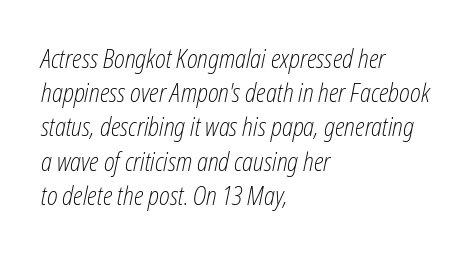
{"italic": "yes", "lean": "right", "slant_degrees": 12, "bold": "no", "underline": "no", "align": "left", "line_spacing": "normal", "line_spacing_ratio": 1.37, "letter_spacing": "normal", "letter_spacing_em": 0.0, "glyph_px": 25}
